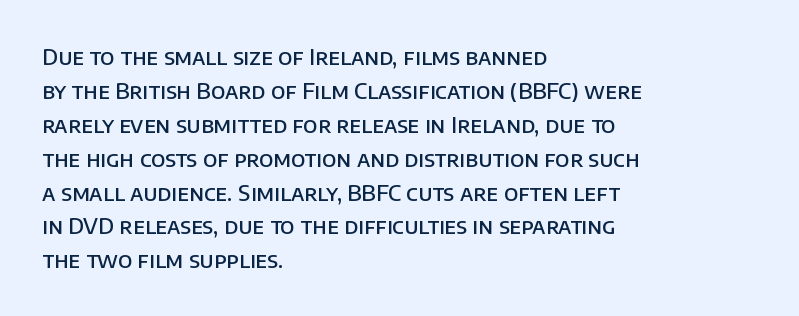
Notice how the stems are strictly vertical — no italics here. The passage shown has conventional tracking throughout. As a designer I'd log this as weight 600, semibold. Line beginnings align vertically; line endings do not.
